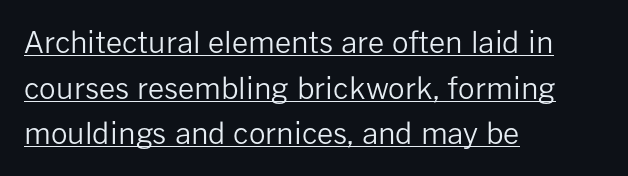
{"serif": "no", "italic": "no", "bold": "no", "weight": "regular", "width": "normal", "stroke_contrast": "low", "x_height": "medium", "monospaced": "no", "underline": "yes", "align": "left", "line_spacing": "normal", "line_spacing_ratio": 1.57, "letter_spacing": "normal", "letter_spacing_em": 0.0, "glyph_px": 29}
